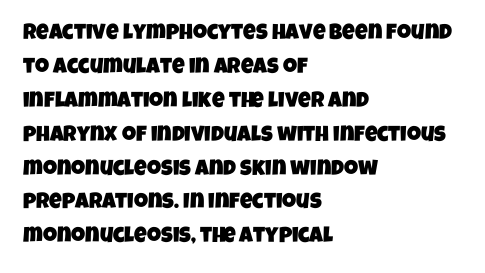
{"underline": "no", "align": "left", "line_spacing": "normal", "line_spacing_ratio": 1.54, "letter_spacing": "normal", "letter_spacing_em": 0.0, "glyph_px": 22}
